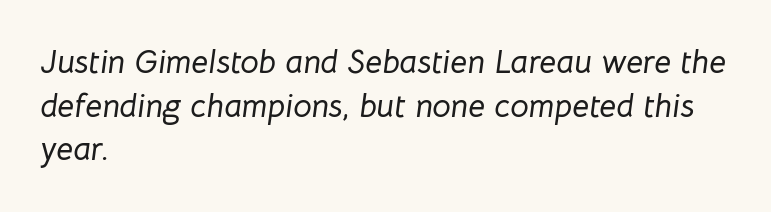
{"italic": "yes", "lean": "right", "slant_degrees": 8, "width": "normal", "stroke_contrast": "low", "x_height": "medium", "monospaced": "no", "underline": "no", "align": "left", "line_spacing": "normal", "line_spacing_ratio": 1.32, "letter_spacing": "normal", "letter_spacing_em": 0.0, "glyph_px": 33}
